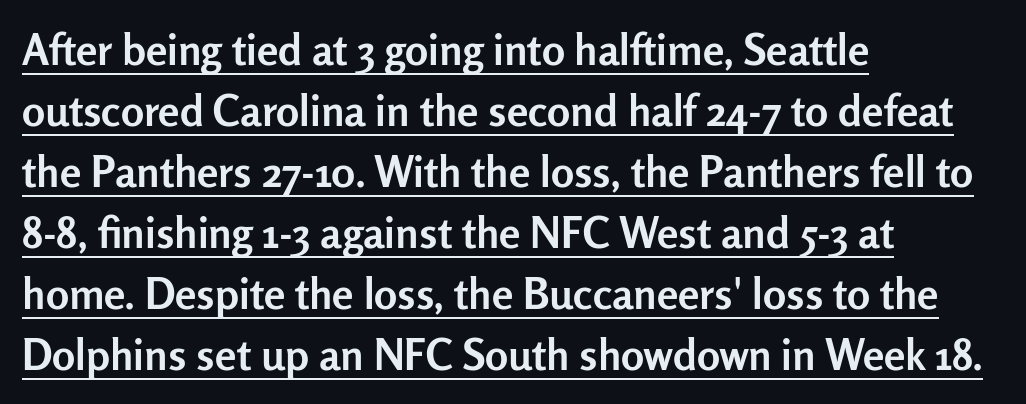
Q: Is the text bold? A: Yes.
Q: Is the text italic (slanted)? A: No, it is upright.
Q: Is the typeface a serif or a sans-serif typeface? A: Sans-serif.
Q: Is the text underlined? A: Yes.
Q: How is the paragraph aligned? A: Left-aligned.
Q: Is the spacing between letters normal or unusually wide? A: Normal.
Q: Is the spacing between lines tight, normal or loose? A: Normal.
Q: Width (condensed, normal, or wide)? A: Normal.
Q: Stroke contrast? A: Low.
Q: x-height? A: Medium.
Q: Monospaced? A: No.
